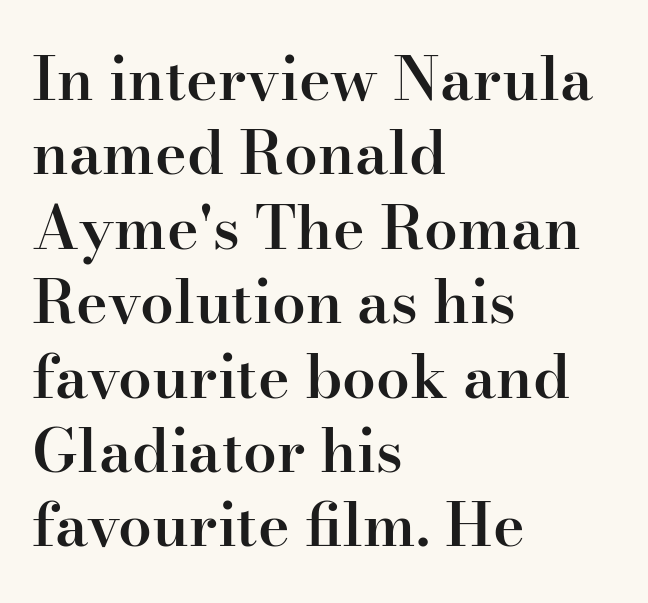
{"serif": "yes", "italic": "no", "bold": "semi", "weight": "semibold", "width": "normal", "stroke_contrast": "high", "x_height": "small", "monospaced": "no", "underline": "no", "align": "left", "line_spacing_ratio": 1.24, "letter_spacing": "normal", "letter_spacing_em": 0.0, "glyph_px": 60}
